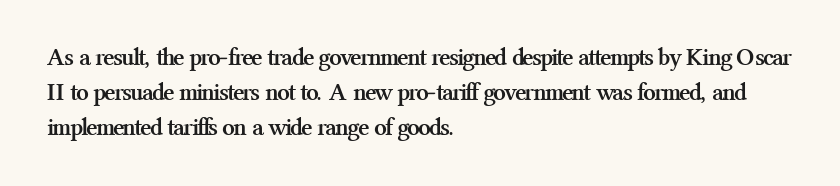
Nope, not italic — everything's standing straight. Regular leading. Teacher's note: observe the even left margin — that is flush-left alignment. The space beneath each line is pristine and unruled. Glyph-to-glyph distance matches everyday printed text.
